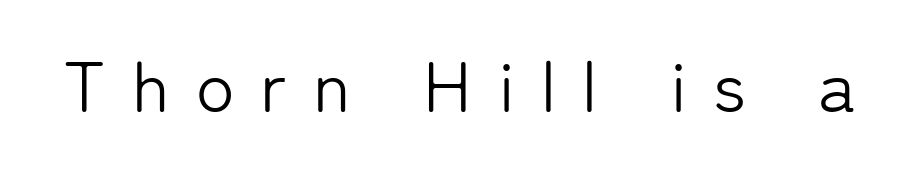
Underline: absent. This sample uses expanded letter spacing, leaving extra air between glyphs. Ordinary non-slanted type is in use. The passage shown is typeset with a sans-serif family.
